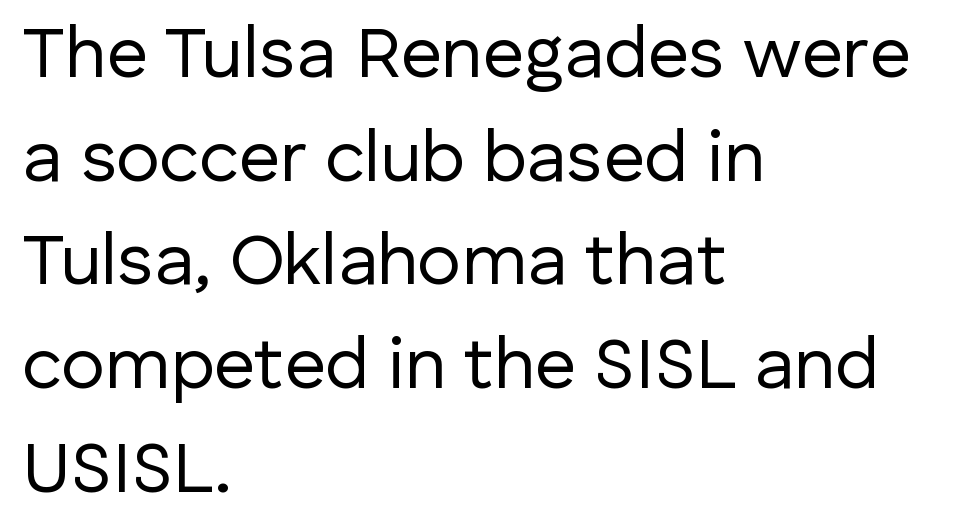
{"serif": "no", "italic": "no", "bold": "no", "weight": "regular", "width": "normal", "stroke_contrast": "low", "x_height": "medium", "monospaced": "no", "underline": "no", "align": "left", "line_spacing": "normal", "line_spacing_ratio": 1.44, "letter_spacing": "normal", "letter_spacing_em": 0.0, "glyph_px": 72}
